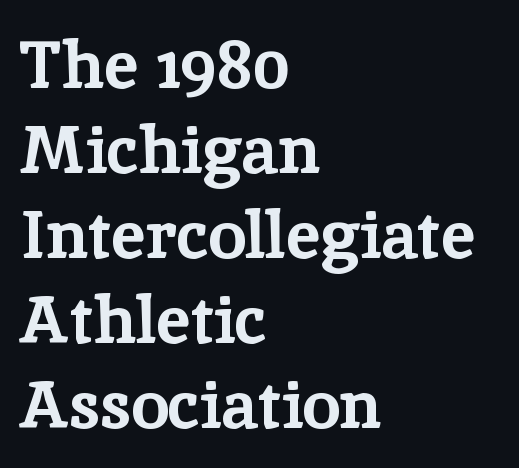
Q: Is the text bold? A: Yes.
Q: Is the text italic (slanted)? A: No, it is upright.
Q: Is the typeface a serif or a sans-serif typeface? A: Serif.
Q: Is the text underlined? A: No.
Q: How is the paragraph aligned? A: Left-aligned.
Q: Is the spacing between letters normal or unusually wide? A: Normal.
Q: Is the spacing between lines tight, normal or loose? A: Normal.
Q: Width (condensed, normal, or wide)? A: Normal.
Q: Stroke contrast? A: Low.
Q: x-height? A: Medium.
Q: Monospaced? A: No.
